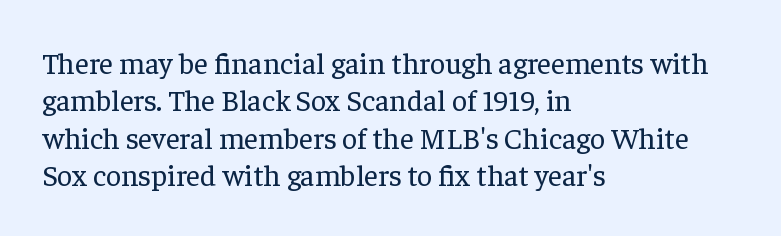
Q: Is the text bold? A: No.
Q: Is the text italic (slanted)? A: No, it is upright.
Q: Is the typeface a serif or a sans-serif typeface? A: Serif.
Q: Is the text underlined? A: No.
Q: How is the paragraph aligned? A: Left-aligned.
Q: Is the spacing between letters normal or unusually wide? A: Normal.
Q: Is the spacing between lines tight, normal or loose? A: Normal.
Q: Width (condensed, normal, or wide)? A: Normal.
Q: Stroke contrast? A: Low.
Q: x-height? A: Medium.
Q: Monospaced? A: No.
